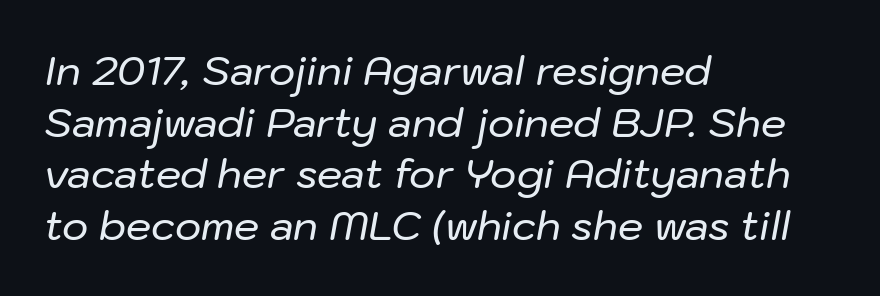
The image shows 40 px text type, italic (leaning right); set left-aligned, normal line spacing (1.29x), normal letter spacing, not underlined; low stroke contrast and a medium x-height.
